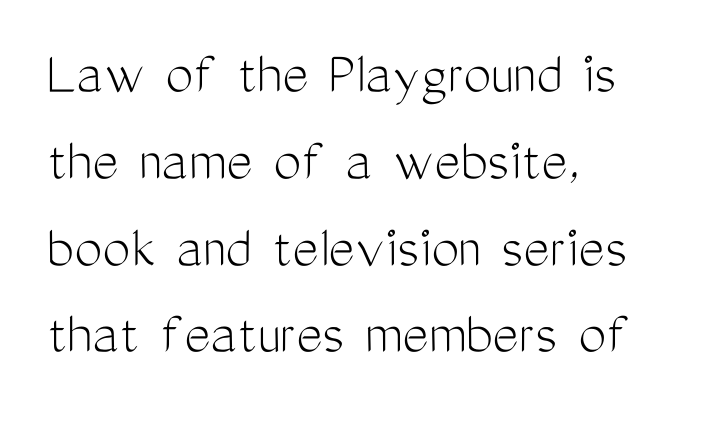
The image shows 62 px light, condensed sans-serif type, upright; set left-aligned, normal line spacing (1.4x), normal letter spacing, not underlined; medium stroke contrast and a medium x-height.
